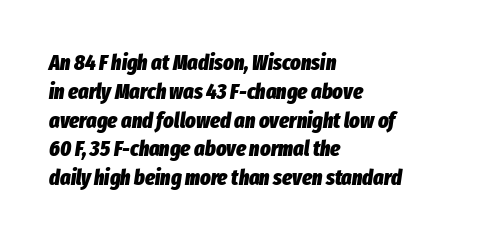
{"italic": "yes", "lean": "right", "slant_degrees": 8, "bold": "yes", "underline": "no", "align": "left", "line_spacing": "normal", "line_spacing_ratio": 1.31, "letter_spacing": "normal", "letter_spacing_em": 0.0, "glyph_px": 22}
